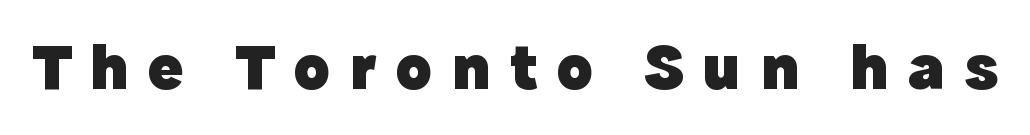
The image shows 66 px heavy sans-serif type, upright; set unusually wide letter spacing (+0.3 em), not underlined; a medium x-height.
